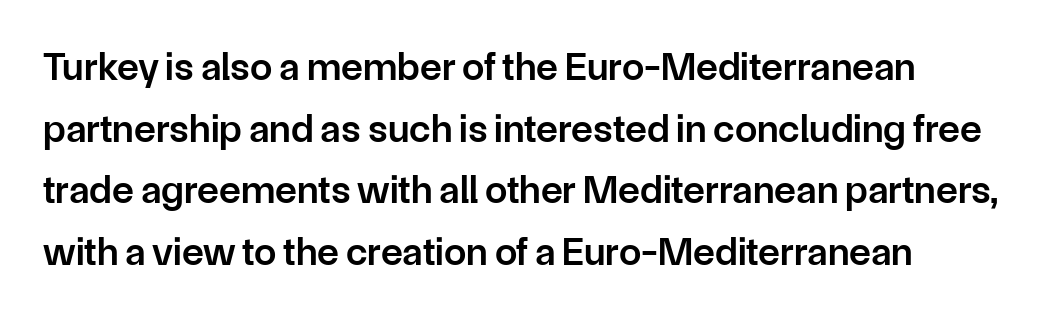
Q: Is the text bold? A: Semi-bold.
Q: Is the text italic (slanted)? A: No, it is upright.
Q: Is the typeface a serif or a sans-serif typeface? A: Sans-serif.
Q: Is the text underlined? A: No.
Q: How is the paragraph aligned? A: Left-aligned.
Q: Is the spacing between letters normal or unusually wide? A: Normal.
Q: Is the spacing between lines tight, normal or loose? A: Normal.
Q: Width (condensed, normal, or wide)? A: Normal.
Q: Stroke contrast? A: Low.
Q: x-height? A: Medium.
Q: Monospaced? A: No.
